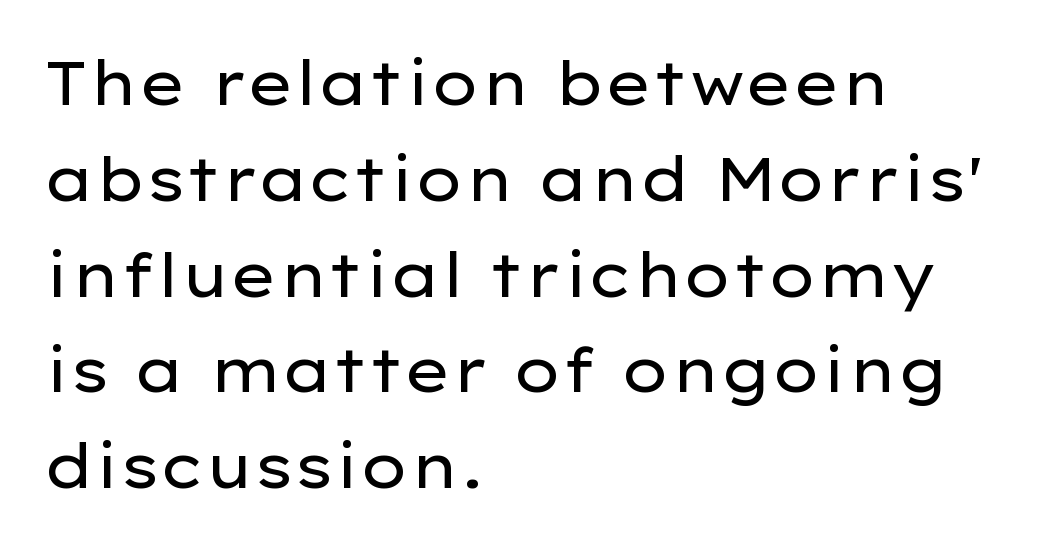
Q: Is the text bold? A: No.
Q: Is the text italic (slanted)? A: No, it is upright.
Q: Is the typeface a serif or a sans-serif typeface? A: Sans-serif.
Q: Is the text underlined? A: No.
Q: How is the paragraph aligned? A: Left-aligned.
Q: Is the spacing between letters normal or unusually wide? A: Normal.
Q: Is the spacing between lines tight, normal or loose? A: Normal.
Q: Width (condensed, normal, or wide)? A: Wide.
Q: Stroke contrast? A: Low.
Q: x-height? A: Medium.
Q: Monospaced? A: No.
